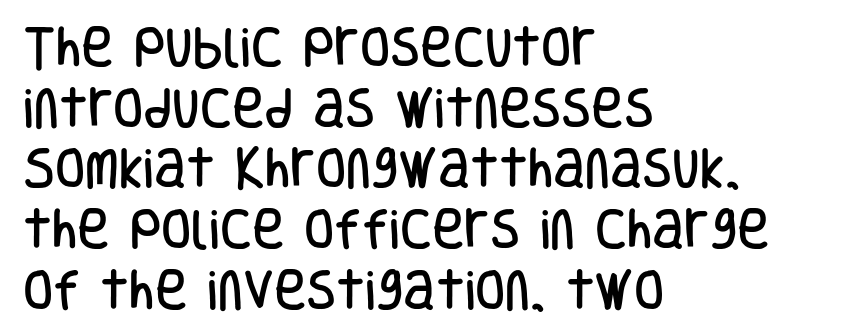
{"serif": "no", "italic": "no", "width": "condensed", "stroke_contrast": "low", "x_height": "large", "monospaced": "no", "underline": "no", "align": "left", "line_spacing": "normal", "line_spacing_ratio": 1.38, "letter_spacing": "normal", "letter_spacing_em": 0.0, "glyph_px": 44}
